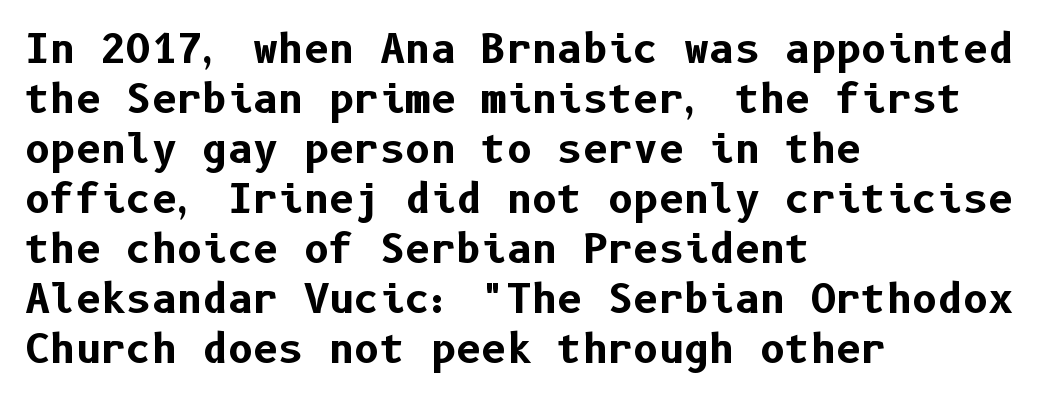
Q: Is the text bold? A: Yes.
Q: Is the text italic (slanted)? A: No, it is upright.
Q: Is the typeface a serif or a sans-serif typeface? A: Sans-serif.
Q: Is the text underlined? A: No.
Q: How is the paragraph aligned? A: Left-aligned.
Q: Is the spacing between letters normal or unusually wide? A: Normal.
Q: Is the spacing between lines tight, normal or loose? A: Normal.
Q: Width (condensed, normal, or wide)? A: Normal.
Q: Stroke contrast? A: Low.
Q: x-height? A: Medium.
